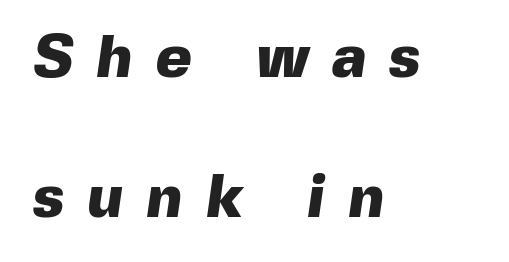
Q: Is the text bold? A: Yes.
Q: Is the typeface a serif or a sans-serif typeface? A: Sans-serif.
Q: Is the text underlined? A: No.
Q: How is the paragraph aligned? A: Left-aligned.
Q: Is the spacing between letters normal or unusually wide? A: Unusually wide.
Q: Is the spacing between lines tight, normal or loose? A: Loose.
Q: Width (condensed, normal, or wide)? A: Normal.
Q: x-height? A: Medium.
Q: Monospaced? A: No.
